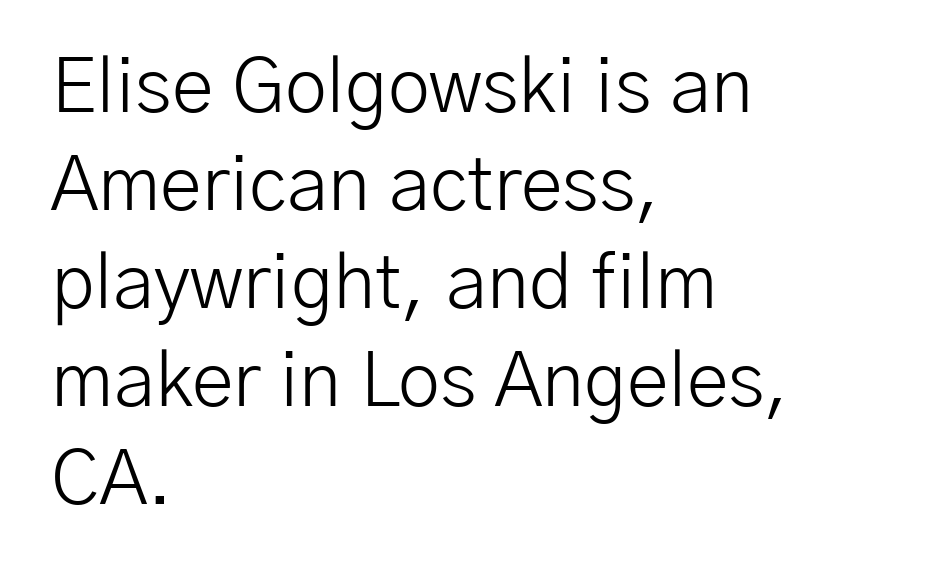
The horizontal fit of the characters is conventional and even. To sum up the face: it is a sans, with no serifs. Unbolded letterforms with no extra heft. Notice how the stems are strictly vertical — no italics here. A clean baseline with only descenders dipping below it.
